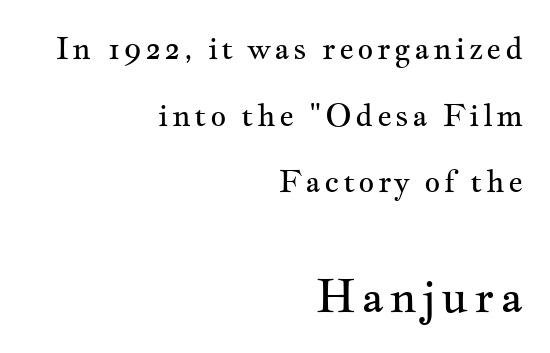
Glance below the letters and you will spot only blank space. The lower block of text is set noticeably larger than the block above it. A roman cut, with each character standing at attention. Think of a printed novel: that variable character pitch is what you see here.
